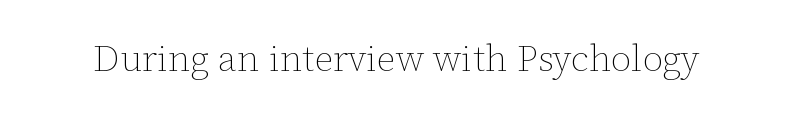
The image shows 37 px thin type, upright; set normal letter spacing, not underlined; low stroke contrast and a medium x-height.
